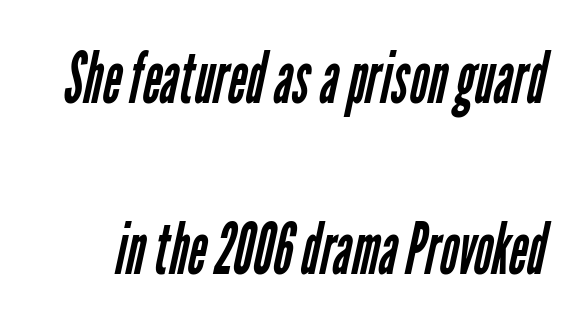
The image shows 72 px regular-weight, condensed sans-serif type; set loose line spacing (2.38x), normal letter spacing, not underlined; low stroke contrast and a medium x-height.
